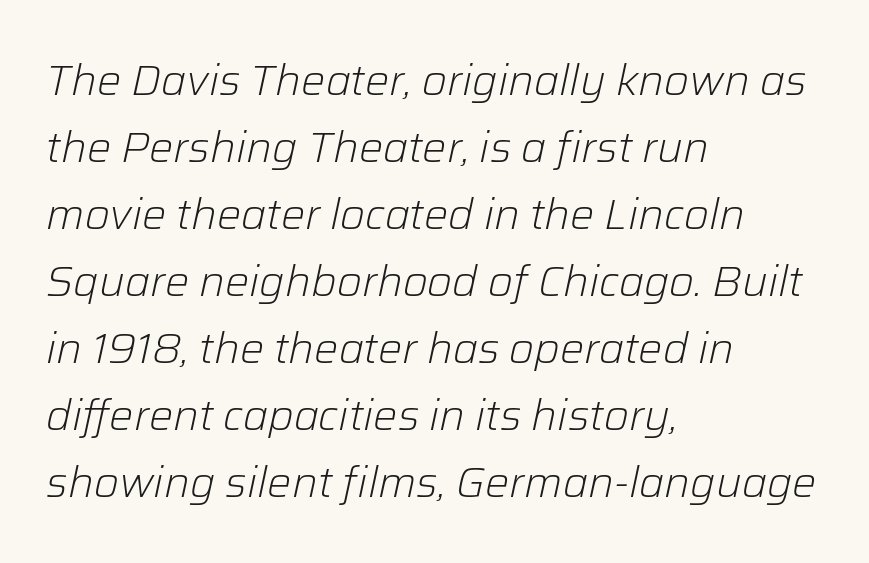
Q: Is the text bold? A: No.
Q: Is the text italic (slanted)? A: Yes, it leans right by about 12 degrees.
Q: Is the text underlined? A: No.
Q: How is the paragraph aligned? A: Left-aligned.
Q: Is the spacing between letters normal or unusually wide? A: Normal.
Q: Is the spacing between lines tight, normal or loose? A: Normal.
Q: Width (condensed, normal, or wide)? A: Normal.
Q: Stroke contrast? A: Low.
Q: x-height? A: Medium.
Q: Monospaced? A: No.
